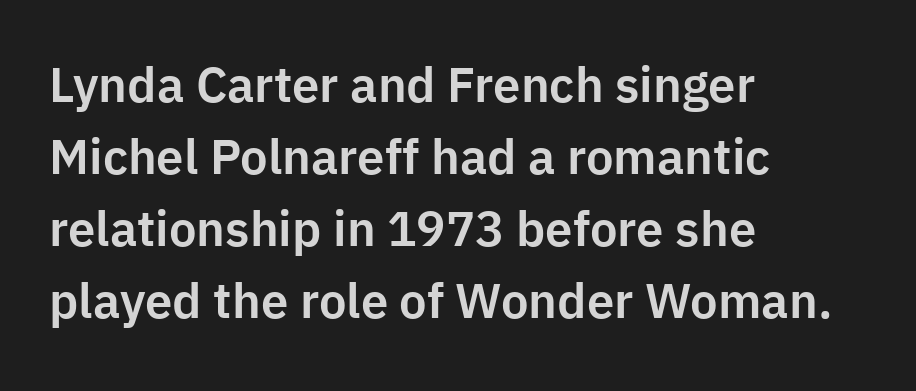
The image shows 49 px sans-serif type, upright; set left-aligned, normal line spacing (1.47x), normal letter spacing, not underlined; low stroke contrast and a medium x-height.
